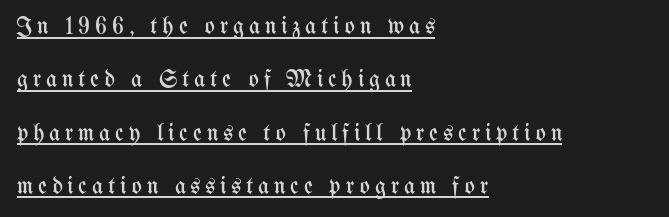
Q: Is the text bold? A: No.
Q: Is the text italic (slanted)? A: No, it is upright.
Q: Is the text underlined? A: Yes.
Q: How is the paragraph aligned? A: Left-aligned.
Q: Is the spacing between letters normal or unusually wide? A: Unusually wide.
Q: Is the spacing between lines tight, normal or loose? A: Loose.
